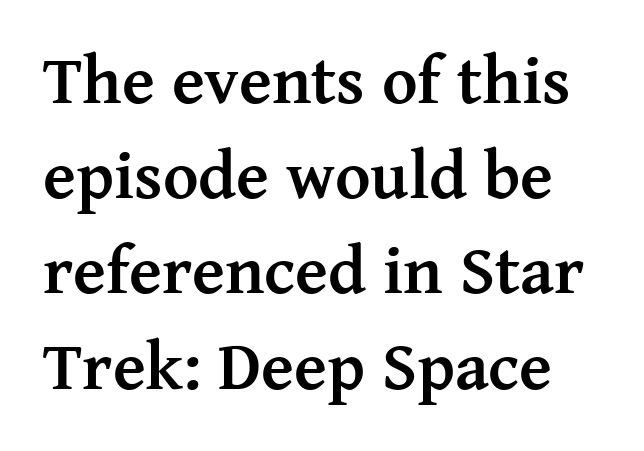
The image shows 68 px semibold serif type, upright; set normal line spacing (1.4x), normal letter spacing, not underlined; medium stroke contrast and a medium x-height.
